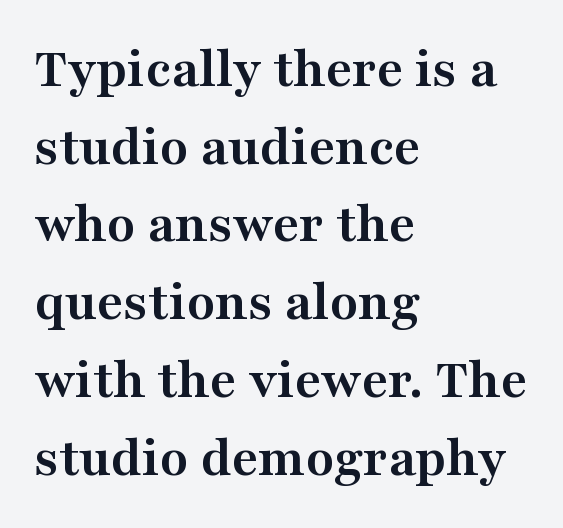
Horizontal bands of white between lines are of average thickness. Left-aligned paragraph, ragged on the right. You could not count columns in this text — the font is proportionally spaced. The passage shown has conventional tracking throughout.
